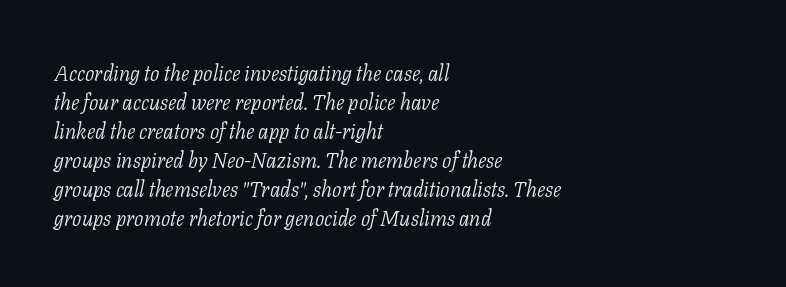
The image shows 21 px text type, italic (leaning right); set left-aligned, normal line spacing (1.38x), normal letter spacing, not underlined.
